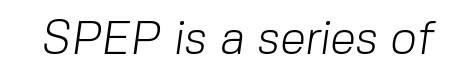
{"serif": "no", "bold": "no", "weight": "light", "width": "normal", "stroke_contrast": "low", "x_height": "medium", "monospaced": "no", "underline": "no", "letter_spacing": "normal", "letter_spacing_em": 0.0, "glyph_px": 46}
